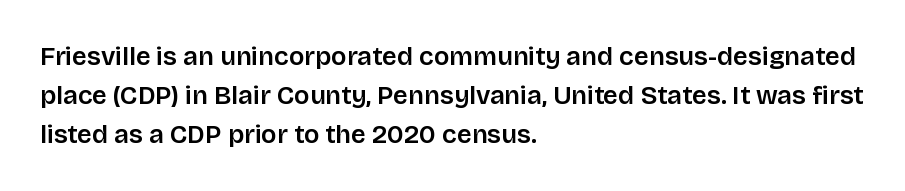
The image shows 26 px text type, upright; set left-aligned, normal line spacing (1.5x), normal letter spacing, not underlined.
